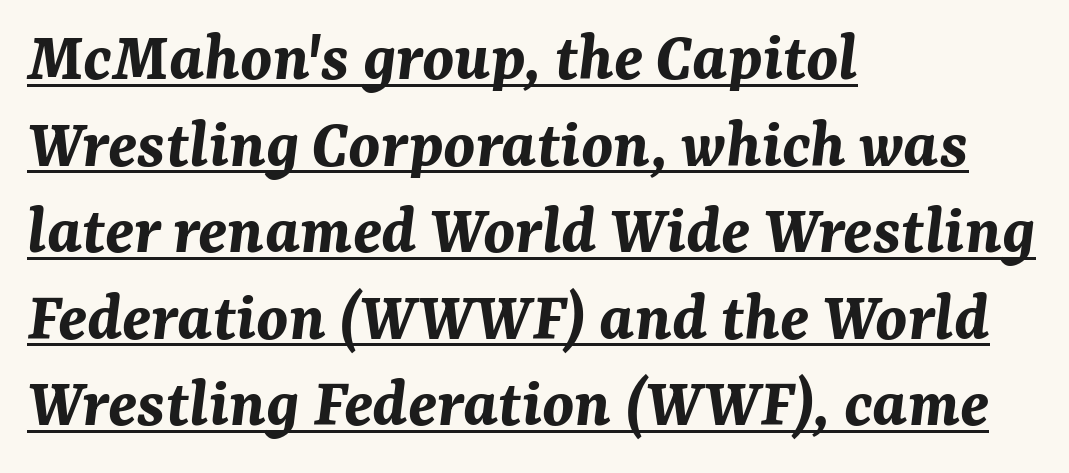
The image shows 71 px bold type, italic (leaning right); set left-aligned, line spacing 1.22x, normal letter spacing, underlined; medium stroke contrast and a medium x-height.
